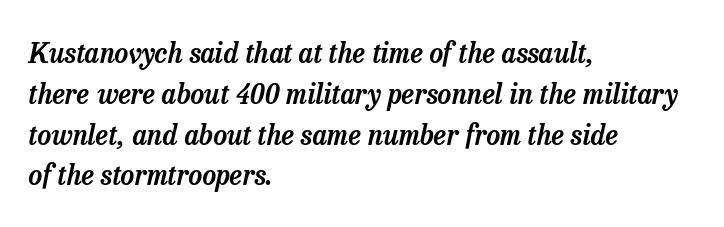
The image shows 27 px text type, italic (leaning right); set left-aligned, normal line spacing (1.51x), normal letter spacing, not underlined.
